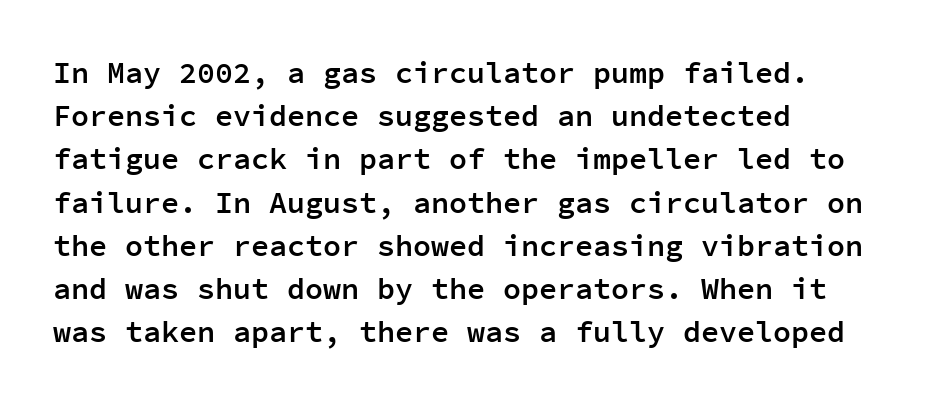
Q: Is the text bold? A: Semi-bold.
Q: Is the text italic (slanted)? A: No, it is upright.
Q: Is the typeface a serif or a sans-serif typeface? A: Sans-serif.
Q: Is the text underlined? A: No.
Q: How is the paragraph aligned? A: Left-aligned.
Q: Is the spacing between letters normal or unusually wide? A: Normal.
Q: Is the spacing between lines tight, normal or loose? A: Normal.
Q: Width (condensed, normal, or wide)? A: Normal.
Q: Stroke contrast? A: Low.
Q: x-height? A: Medium.
Q: Monospaced? A: Yes.
